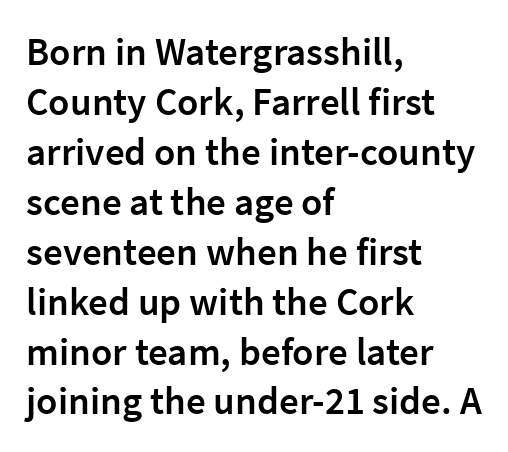
The image shows 39 px semibold sans-serif type, upright; set left-aligned, normal line spacing (1.28x), normal letter spacing, not underlined; low stroke contrast and a medium x-height.
